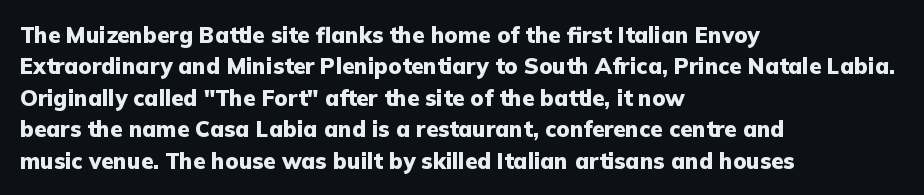
Q: Is the text bold? A: Yes.
Q: Is the text italic (slanted)? A: No, it is upright.
Q: Is the text underlined? A: No.
Q: How is the paragraph aligned? A: Left-aligned.
Q: Is the spacing between letters normal or unusually wide? A: Normal.
Q: Is the spacing between lines tight, normal or loose? A: Normal.
